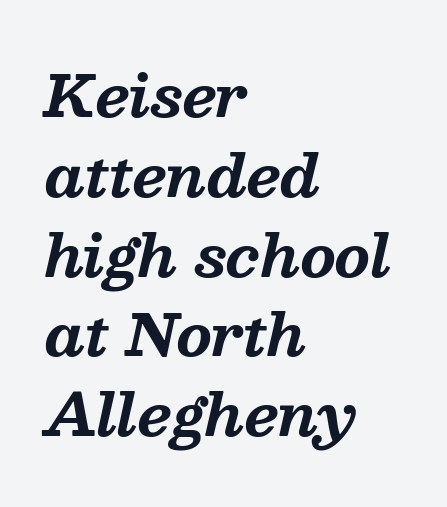
Q: Is the text bold? A: Yes.
Q: Is the text italic (slanted)? A: Yes, it leans right by about 13 degrees.
Q: Is the typeface a serif or a sans-serif typeface? A: Serif.
Q: Is the text underlined? A: No.
Q: How is the paragraph aligned? A: Left-aligned.
Q: Is the spacing between letters normal or unusually wide? A: Normal.
Q: Is the spacing between lines tight, normal or loose? A: Normal.
Q: Width (condensed, normal, or wide)? A: Normal.
Q: Stroke contrast? A: Medium.
Q: x-height? A: Medium.
Q: Monospaced? A: No.
